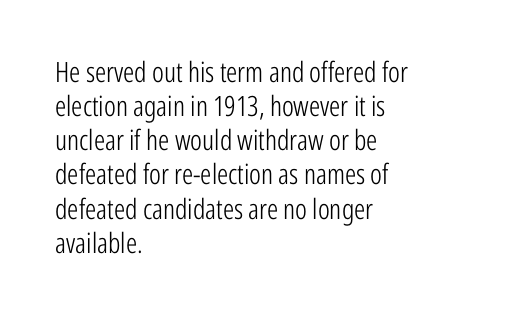
The image shows 28 px light, condensed sans-serif type, upright; set left-aligned, line spacing 1.22x, normal letter spacing, not underlined; low stroke contrast and a medium x-height.
